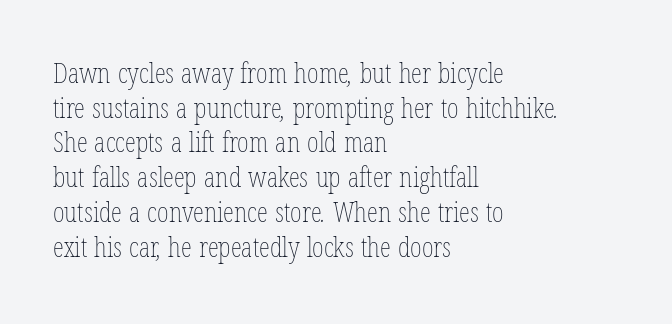
{"bold": "no", "weight": "thin", "width": "condensed", "stroke_contrast": "low", "x_height": "medium", "monospaced": "no", "underline": "no", "align": "left", "line_spacing_ratio": 1.24, "letter_spacing": "normal", "letter_spacing_em": 0.0, "glyph_px": 28}
